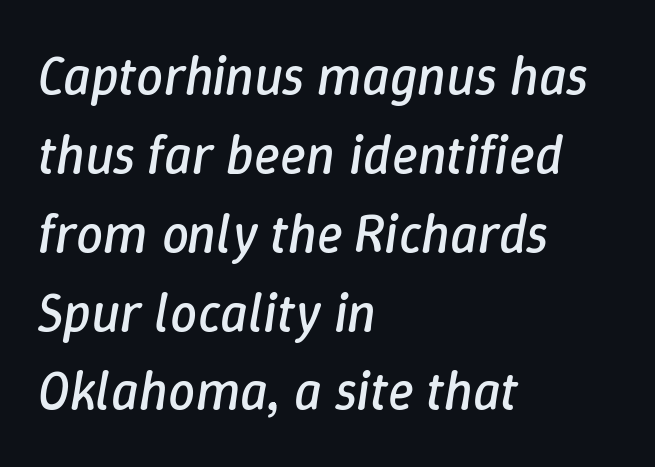
Q: Is the text bold? A: No.
Q: Is the text italic (slanted)? A: Yes, it leans right by about 9 degrees.
Q: Is the text underlined? A: No.
Q: How is the paragraph aligned? A: Left-aligned.
Q: Is the spacing between letters normal or unusually wide? A: Normal.
Q: Is the spacing between lines tight, normal or loose? A: Normal.
Q: Width (condensed, normal, or wide)? A: Normal.
Q: Stroke contrast? A: Low.
Q: x-height? A: Medium.
Q: Monospaced? A: No.
